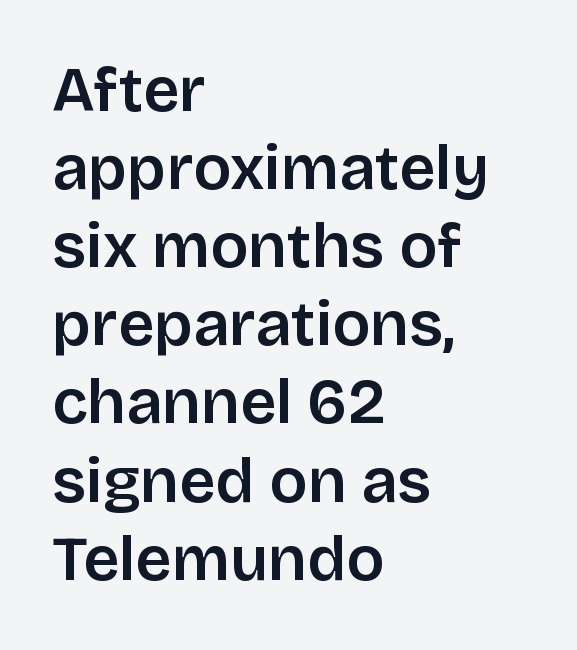
{"serif": "no", "italic": "no", "width": "normal", "stroke_contrast": "low", "x_height": "large", "monospaced": "no", "underline": "no", "align": "left", "line_spacing_ratio": 1.24, "letter_spacing": "normal", "letter_spacing_em": 0.0, "glyph_px": 63}
